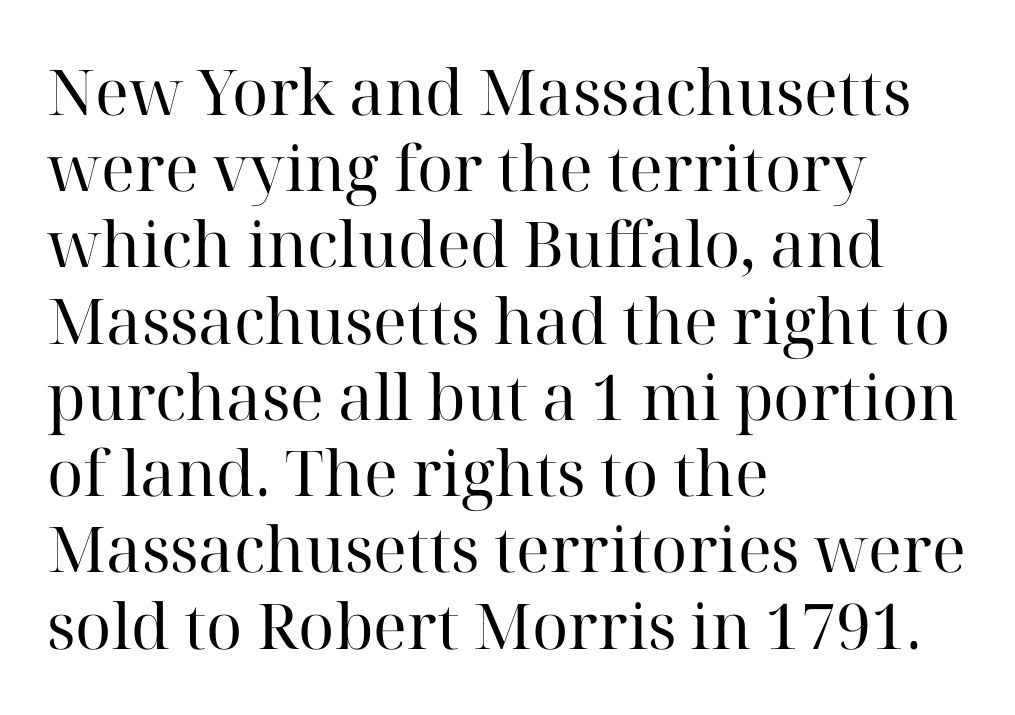
Q: Is the text bold? A: No.
Q: Is the text italic (slanted)? A: No, it is upright.
Q: Is the typeface a serif or a sans-serif typeface? A: Serif.
Q: Is the text underlined? A: No.
Q: How is the paragraph aligned? A: Left-aligned.
Q: Is the spacing between letters normal or unusually wide? A: Normal.
Q: Width (condensed, normal, or wide)? A: Normal.
Q: Stroke contrast? A: High.
Q: x-height? A: Medium.
Q: Monospaced? A: No.
